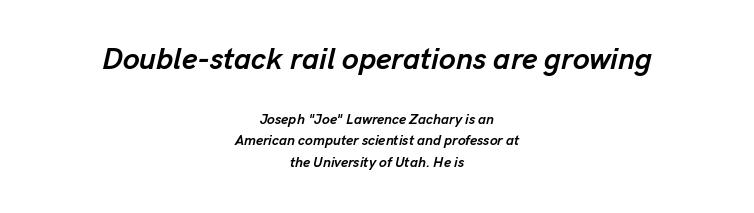
Q: Is the text bold? A: Yes.
Q: Is the text italic (slanted)? A: Yes, it leans right by about 13 degrees.
Q: Is the text underlined? A: No.
Q: How is the paragraph aligned? A: Centered.
Q: Is the spacing between letters normal or unusually wide? A: Normal.
Q: Is the spacing between lines tight, normal or loose? A: Normal.
Q: Which block of text is set in a larger size, the first (top) or the second (bottom)? A: The first (top) one.
Q: Width (condensed, normal, or wide)? A: Normal.
Q: Stroke contrast? A: Low.
Q: x-height? A: Medium.
Q: Monospaced? A: No.
